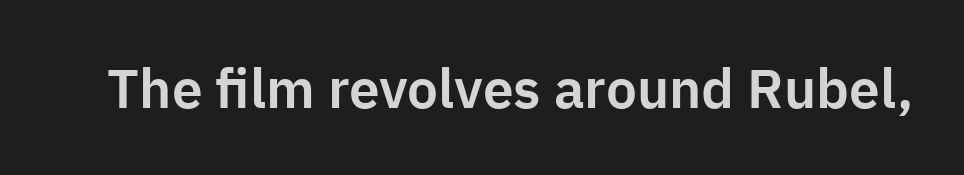
The image shows 55 px sans-serif type, upright; set normal letter spacing, not underlined; low stroke contrast and a medium x-height.
